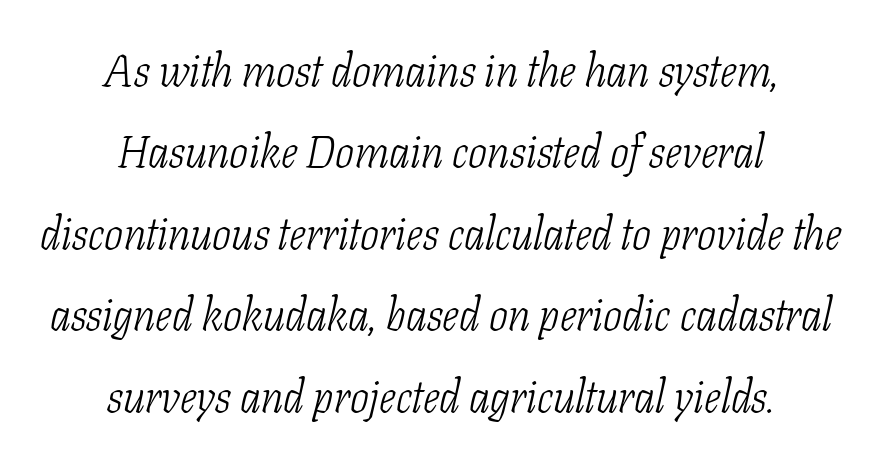
Q: Is the text bold? A: No.
Q: Is the text italic (slanted)? A: Yes, it leans right by about 11 degrees.
Q: Is the typeface a serif or a sans-serif typeface? A: Serif.
Q: Is the text underlined? A: No.
Q: How is the paragraph aligned? A: Centered.
Q: Is the spacing between letters normal or unusually wide? A: Normal.
Q: Width (condensed, normal, or wide)? A: Condensed.
Q: Stroke contrast? A: Low.
Q: x-height? A: Medium.
Q: Monospaced? A: No.
